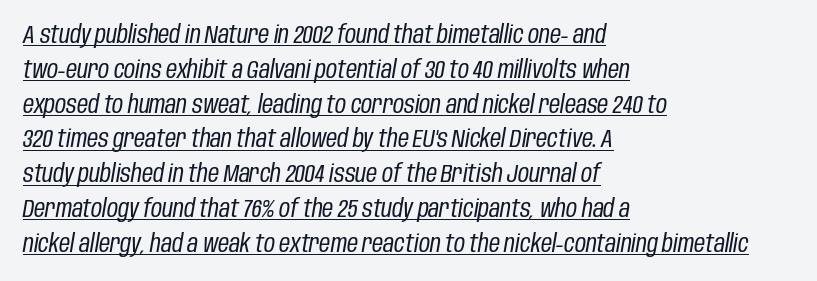
The image shows 24 px text type, italic (leaning right); set left-aligned, normal line spacing (1.45x), normal letter spacing, underlined.
